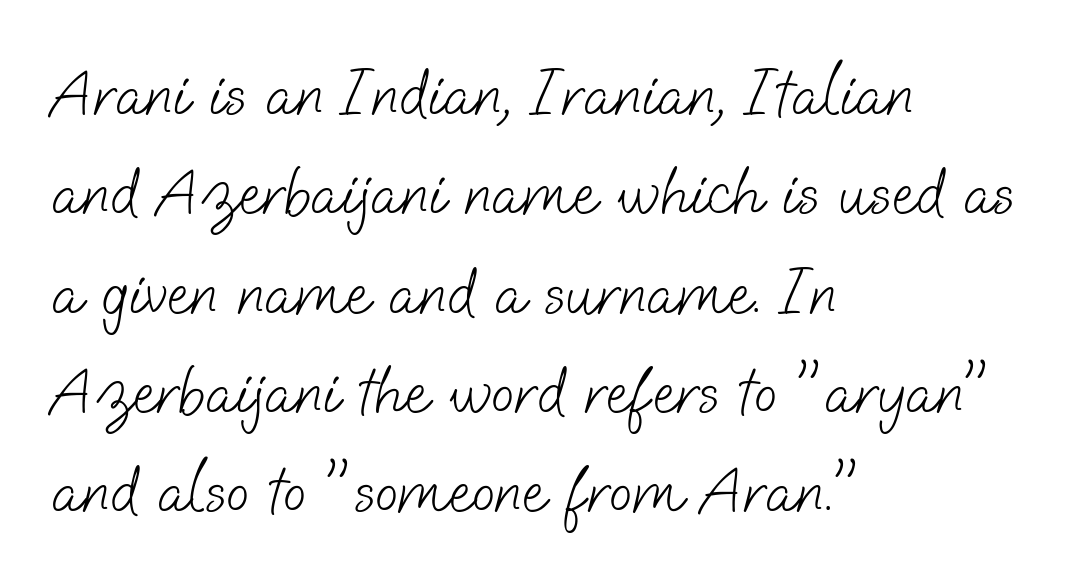
The image shows 68 px light sans-serif type; set left-aligned, normal line spacing (1.46x), normal letter spacing, not underlined; low stroke contrast and a small x-height.
